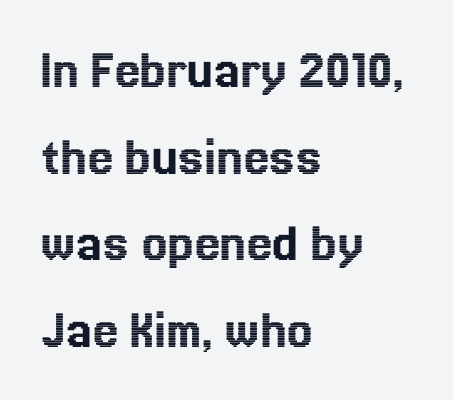
Q: Is the text italic (slanted)? A: No, it is upright.
Q: Is the text underlined? A: No.
Q: How is the paragraph aligned? A: Left-aligned.
Q: Is the spacing between letters normal or unusually wide? A: Normal.
Q: Is the spacing between lines tight, normal or loose? A: Normal.
Q: Width (condensed, normal, or wide)? A: Normal.
Q: x-height? A: Medium.
Q: Monospaced? A: No.
